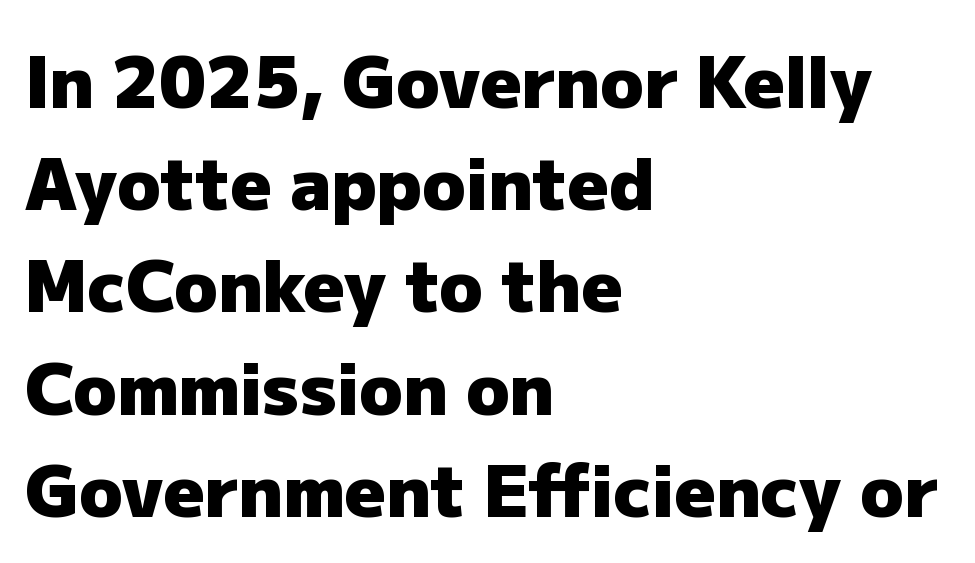
Q: Is the text bold? A: Yes.
Q: Is the text italic (slanted)? A: No, it is upright.
Q: Is the typeface a serif or a sans-serif typeface? A: Sans-serif.
Q: Is the text underlined? A: No.
Q: How is the paragraph aligned? A: Left-aligned.
Q: Is the spacing between letters normal or unusually wide? A: Normal.
Q: Is the spacing between lines tight, normal or loose? A: Normal.
Q: Width (condensed, normal, or wide)? A: Normal.
Q: Stroke contrast? A: Low.
Q: x-height? A: Medium.
Q: Monospaced? A: No.
